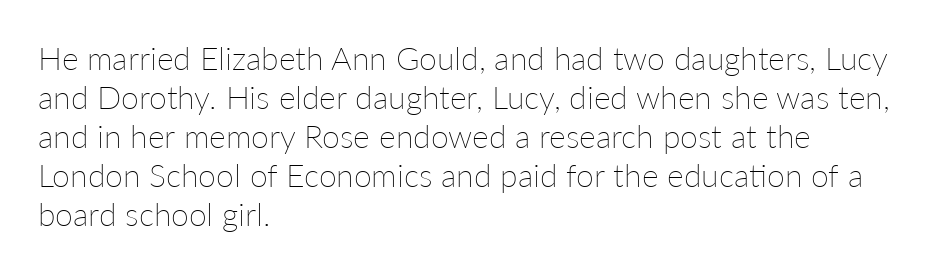
{"italic": "no", "bold": "no", "weight": "thin", "width": "normal", "stroke_contrast": "low", "x_height": "medium", "monospaced": "no", "underline": "no", "align": "left", "line_spacing_ratio": 1.22, "letter_spacing": "normal", "letter_spacing_em": 0.0, "glyph_px": 32}
